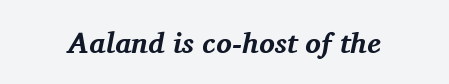
{"serif": "yes", "italic": "yes", "lean": "right", "slant_degrees": 11, "bold": "yes", "weight": "bold", "width": "normal", "stroke_contrast": "medium", "x_height": "medium", "monospaced": "no", "underline": "no", "letter_spacing": "normal", "letter_spacing_em": 0.0, "glyph_px": 29}
